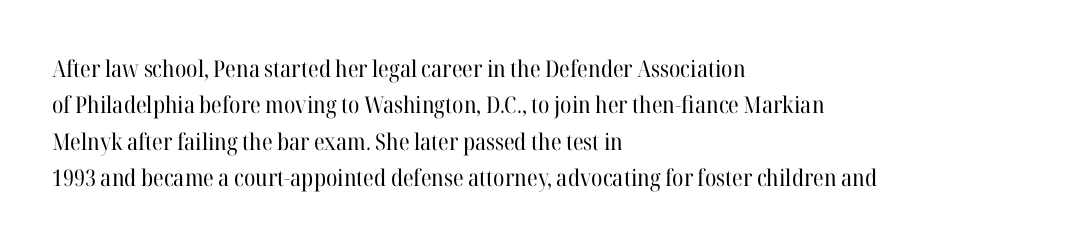
{"italic": "no", "bold": "no", "underline": "no", "align": "left", "line_spacing": "normal", "line_spacing_ratio": 1.58, "letter_spacing": "normal", "letter_spacing_em": 0.0, "glyph_px": 23}
